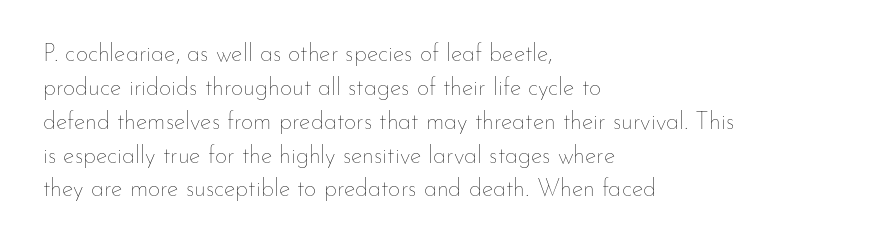
{"italic": "no", "bold": "no", "underline": "no", "align": "left", "line_spacing": "normal", "line_spacing_ratio": 1.41, "letter_spacing": "normal", "letter_spacing_em": 0.0, "glyph_px": 24}
